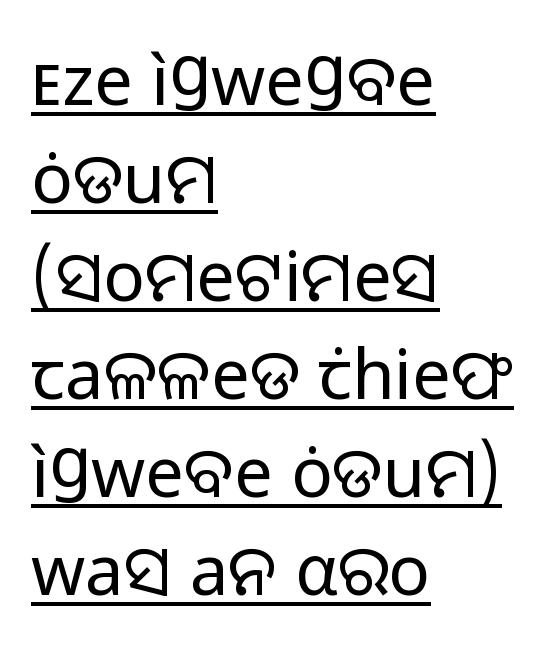
Q: Is the text bold? A: No.
Q: Is the text italic (slanted)? A: No, it is upright.
Q: Is the typeface a serif or a sans-serif typeface? A: Sans-serif.
Q: Is the text underlined? A: Yes.
Q: How is the paragraph aligned? A: Left-aligned.
Q: Is the spacing between letters normal or unusually wide? A: Normal.
Q: Is the spacing between lines tight, normal or loose? A: Normal.
Q: Width (condensed, normal, or wide)? A: Normal.
Q: Stroke contrast? A: Low.
Q: x-height? A: Medium.
Q: Monospaced? A: No.
